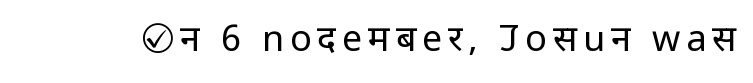
Q: Is the text bold? A: No.
Q: Is the text italic (slanted)? A: No, it is upright.
Q: Is the typeface a serif or a sans-serif typeface? A: Sans-serif.
Q: Is the text underlined? A: No.
Q: Width (condensed, normal, or wide)? A: Condensed.
Q: Stroke contrast? A: Low.
Q: x-height? A: Large.
Q: Monospaced? A: No.
